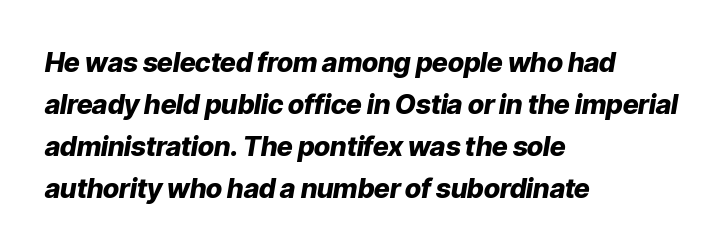
On the weight axis this lands at bold, roughly 700. The foot of each line stays bare and open. The rendering anchors every line to the left-hand side. What stands out about the letter spacing? Nothing — it is the standard amount. Compared with ordinary roman type, these characters are visibly tilted.
